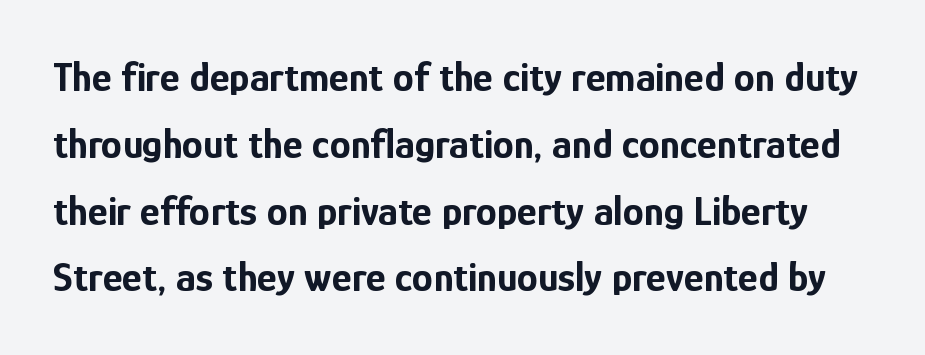
You could not count columns in this text — the font is proportionally spaced. The font's upright variant was chosen for this text. Strokes here are thick enough to call this a true bold. Spacing between characters is what you'd get straight out of the box.
